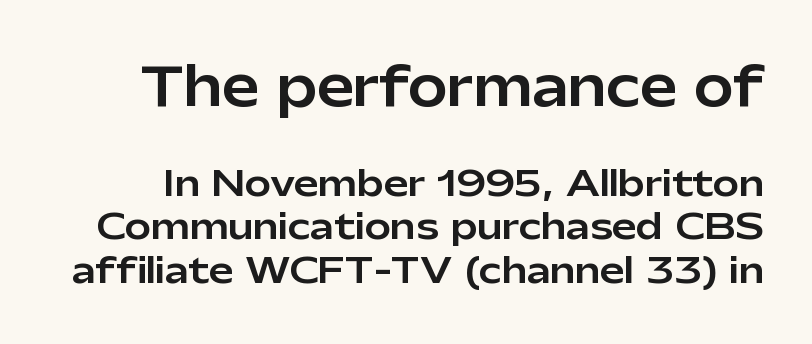
Q: Is the text italic (slanted)? A: No, it is upright.
Q: Is the typeface a serif or a sans-serif typeface? A: Sans-serif.
Q: Is the text underlined? A: No.
Q: Is the spacing between letters normal or unusually wide? A: Normal.
Q: Is the spacing between lines tight, normal or loose? A: Normal.
Q: Which block of text is set in a larger size, the first (top) or the second (bottom)? A: The first (top) one.
Q: Width (condensed, normal, or wide)? A: Normal.
Q: Stroke contrast? A: Low.
Q: x-height? A: Medium.
Q: Monospaced? A: No.
